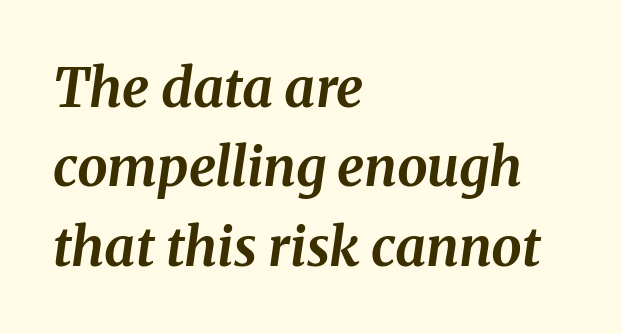
{"italic": "yes", "lean": "right", "slant_degrees": 8, "bold": "yes", "weight": "bold", "width": "normal", "stroke_contrast": "medium", "x_height": "medium", "monospaced": "no", "underline": "no", "align": "left", "line_spacing": "normal", "line_spacing_ratio": 1.47, "letter_spacing": "normal", "letter_spacing_em": 0.0, "glyph_px": 54}
